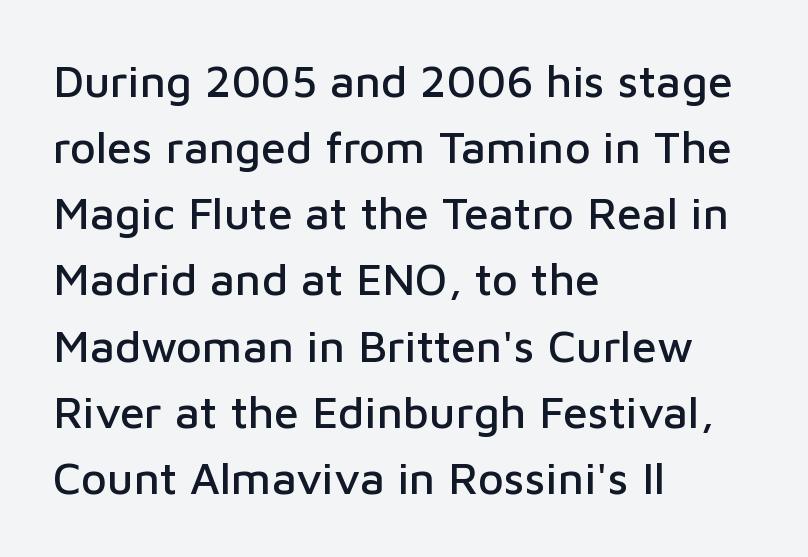
Inter-character spacing is left at the font's built-in metrics. Nope, not italic — everything's standing straight. The face used here is a sans, in the tradition of grotesques and geometrics. The rag falls on the right side of this text block. The vertical gap from one line to the next is medium. The string is rendered with underlining switched off.
